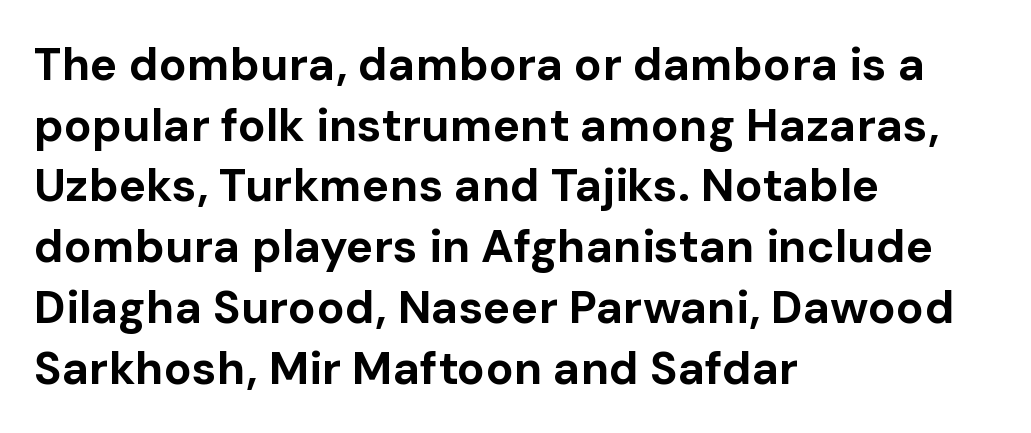
{"serif": "no", "italic": "no", "bold": "yes", "weight": "bold", "width": "normal", "stroke_contrast": "low", "x_height": "medium", "monospaced": "no", "underline": "no", "align": "left", "line_spacing": "normal", "line_spacing_ratio": 1.32, "letter_spacing": "normal", "letter_spacing_em": 0.0, "glyph_px": 46}
